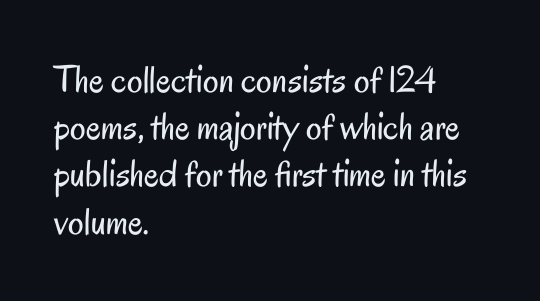
Q: Is the text bold? A: No.
Q: Is the text italic (slanted)? A: No, it is upright.
Q: Is the typeface a serif or a sans-serif typeface? A: Sans-serif.
Q: Is the text underlined? A: No.
Q: How is the paragraph aligned? A: Left-aligned.
Q: Is the spacing between letters normal or unusually wide? A: Normal.
Q: Width (condensed, normal, or wide)? A: Condensed.
Q: Stroke contrast? A: Low.
Q: x-height? A: Small.
Q: Monospaced? A: No.
